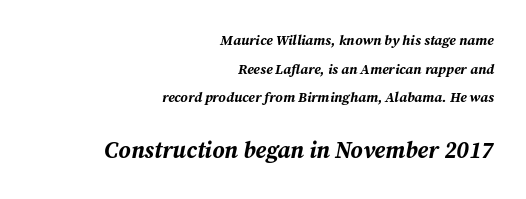
The image shows 23 px bold type, italic (leaning right); set right-aligned, loose line spacing (2.05x), normal letter spacing, not underlined; the second (bottom) block is 1.64x larger.
